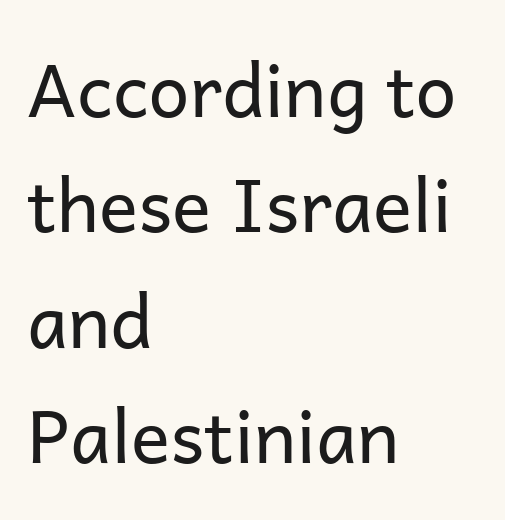
Q: Is the text bold? A: No.
Q: Is the text italic (slanted)? A: No, it is upright.
Q: Is the typeface a serif or a sans-serif typeface? A: Sans-serif.
Q: Is the text underlined? A: No.
Q: How is the paragraph aligned? A: Left-aligned.
Q: Is the spacing between letters normal or unusually wide? A: Normal.
Q: Is the spacing between lines tight, normal or loose? A: Normal.
Q: Width (condensed, normal, or wide)? A: Normal.
Q: Stroke contrast? A: Low.
Q: x-height? A: Medium.
Q: Monospaced? A: No.
